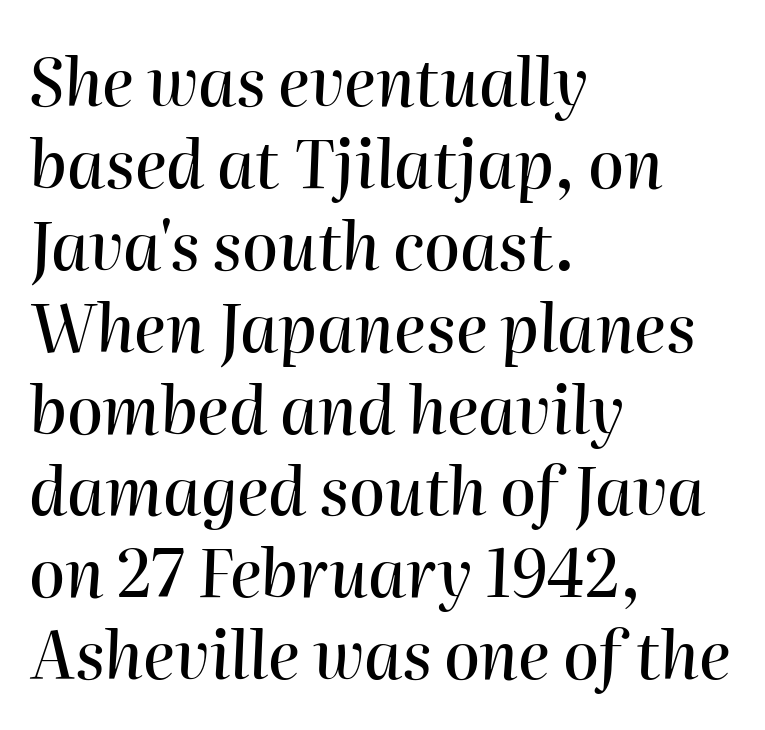
The image shows 65 px text type, italic (leaning right); set left-aligned, normal line spacing (1.26x), normal letter spacing, not underlined; high stroke contrast and a medium x-height.
